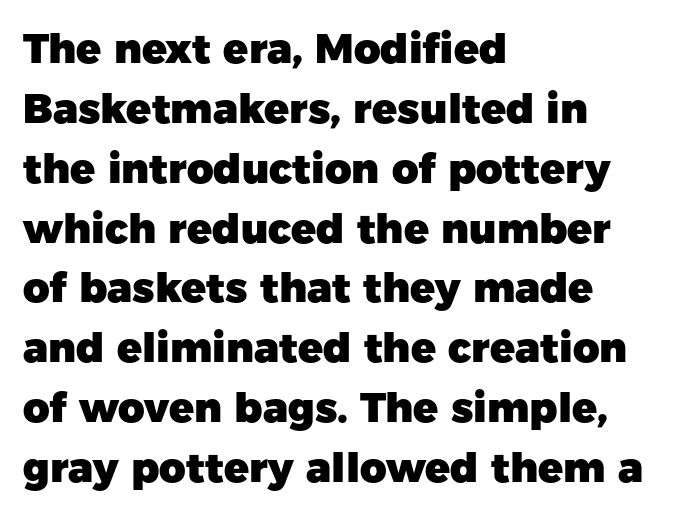
The image shows 41 px heavy sans-serif type, upright; set left-aligned, normal line spacing (1.46x), normal letter spacing, not underlined; low stroke contrast and a medium x-height.
